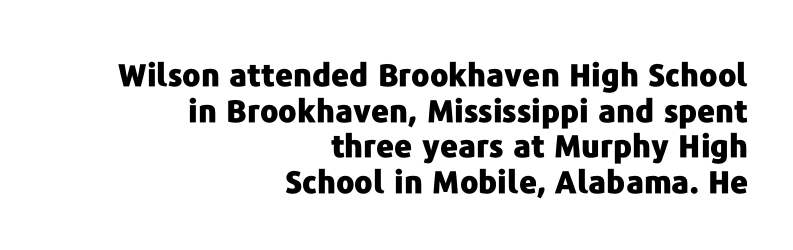
The image shows 31 px heavy sans-serif type, upright; set right-aligned, tight line spacing (1.15x), normal letter spacing, not underlined; low stroke contrast and a medium x-height.
